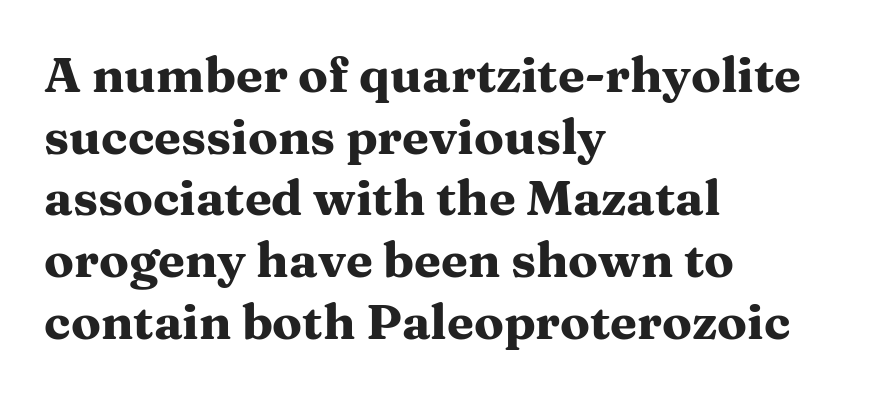
Letters rest on an invisible, unmarked baseline. Set as a true bold cut, around the 700 mark. A typesetter would mark this as roman, not italic. These lines keep a tight, regular rhythm from letter to letter.
